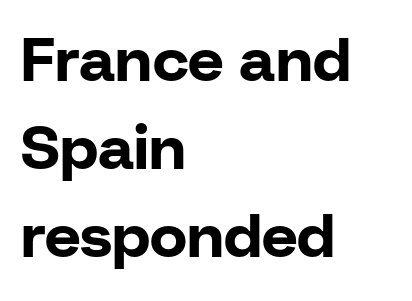
Every character sits straight up, as roman type does. Character widths vary here, with narrow letters taking less room than wide ones. Glyph-to-glyph distance matches everyday printed text. A typesetter would call this leading conventional body-copy spacing. Any mark beneath the type? The region is blank. These words are printed bold, with thick strokes throughout.
